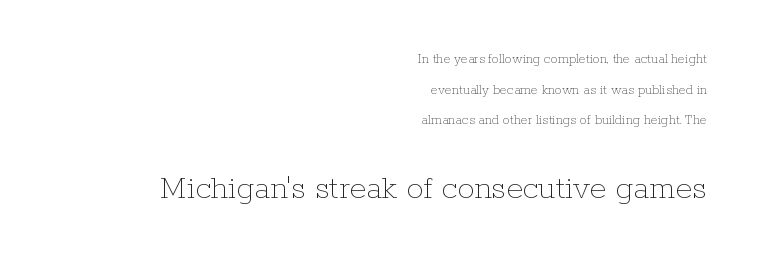
The image shows 34 px thin type, upright; set right-aligned, loose line spacing (2.19x), normal letter spacing, not underlined; the second (bottom) block is 2.43x larger; low stroke contrast and a medium x-height.
